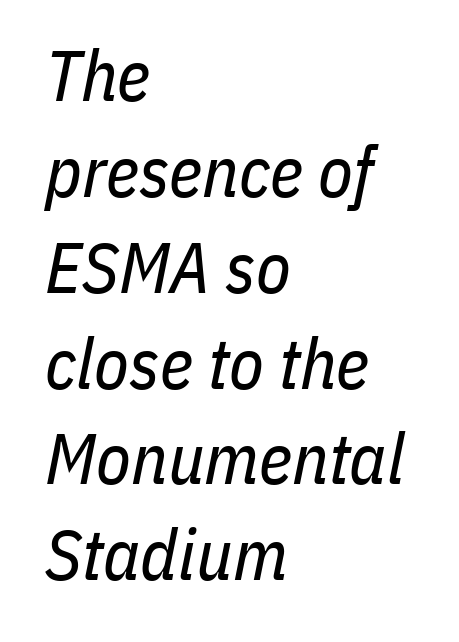
Q: Is the text bold? A: No.
Q: Is the text italic (slanted)? A: Yes, it leans right by about 11 degrees.
Q: Is the text underlined? A: No.
Q: How is the paragraph aligned? A: Left-aligned.
Q: Is the spacing between letters normal or unusually wide? A: Normal.
Q: Is the spacing between lines tight, normal or loose? A: Normal.
Q: Width (condensed, normal, or wide)? A: Condensed.
Q: Stroke contrast? A: Low.
Q: x-height? A: Medium.
Q: Monospaced? A: No.
